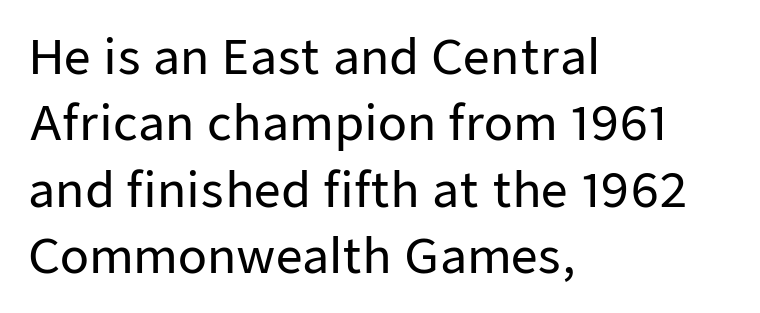
The image shows 47 px sans-serif type, upright; set left-aligned, normal line spacing (1.41x), normal letter spacing, not underlined; low stroke contrast and a medium x-height.
